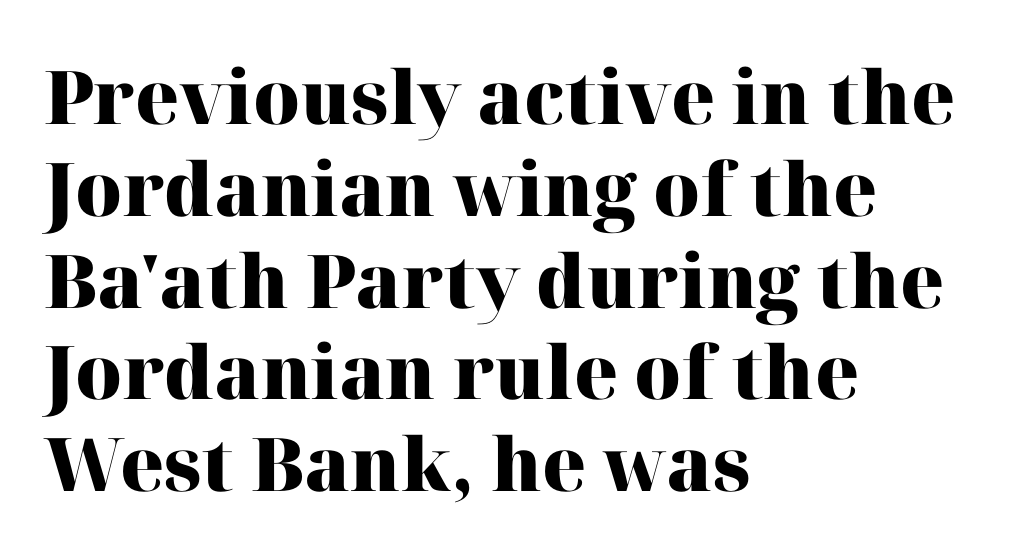
{"serif": "yes", "italic": "no", "bold": "yes", "weight": "heavy", "width": "normal", "stroke_contrast": "high", "x_height": "medium", "monospaced": "no", "underline": "no", "align": "left", "line_spacing_ratio": 1.24, "letter_spacing": "normal", "letter_spacing_em": 0.0, "glyph_px": 74}
